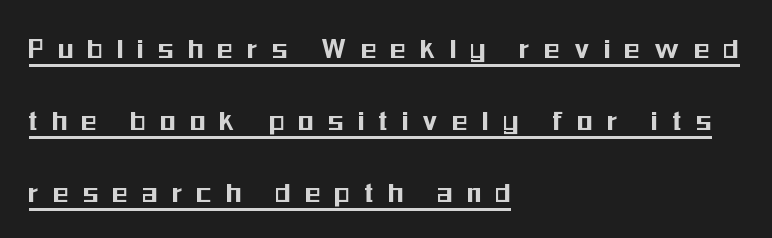
{"serif": "no", "italic": "no", "width": "condensed", "stroke_contrast": "medium", "x_height": "medium", "monospaced": "no", "underline": "yes", "align": "left", "line_spacing": "loose", "line_spacing_ratio": 2.32, "letter_spacing": "wide", "letter_spacing_em": 0.48, "glyph_px": 31}
